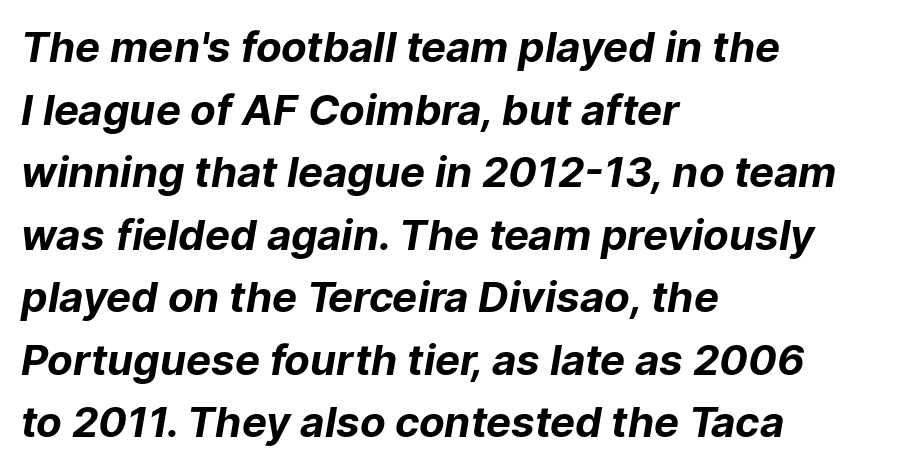
{"serif": "no", "bold": "yes", "weight": "bold", "width": "normal", "stroke_contrast": "low", "x_height": "medium", "monospaced": "no", "underline": "no", "align": "left", "line_spacing": "normal", "line_spacing_ratio": 1.49, "letter_spacing": "normal", "letter_spacing_em": 0.0, "glyph_px": 42}
